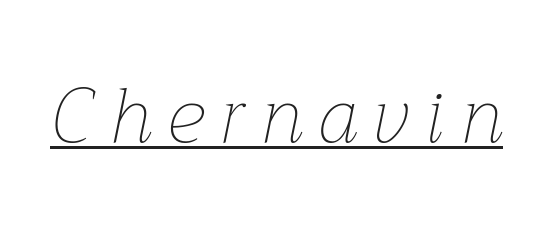
Yep, that's italic — everything's leaning. Vertical stems look standard width or narrower in stroke. Words appear elongated and porous because spacing is wide. Caption: lettering with a line underneath. The passage shown is typed in a proportional face where columns would drift.
